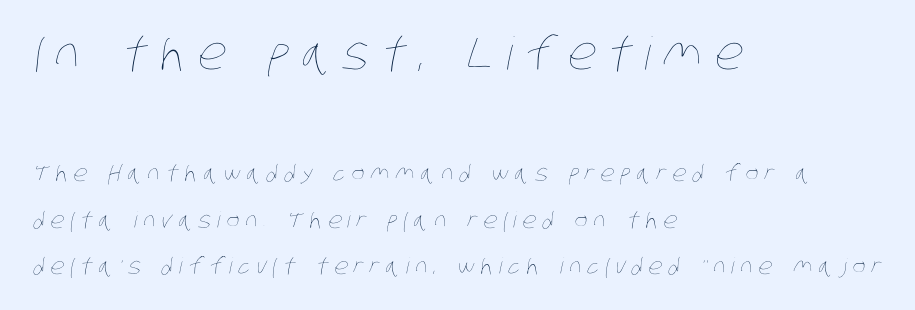
Q: Is the text bold? A: No.
Q: Is the text underlined? A: No.
Q: How is the paragraph aligned? A: Left-aligned.
Q: Is the spacing between letters normal or unusually wide? A: Unusually wide.
Q: Is the spacing between lines tight, normal or loose? A: Loose.
Q: Which block of text is set in a larger size, the first (top) or the second (bottom)? A: The first (top) one.
Q: Width (condensed, normal, or wide)? A: Condensed.
Q: Stroke contrast? A: Low.
Q: x-height? A: Large.
Q: Monospaced? A: No.
